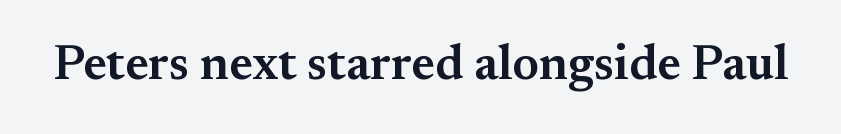
{"serif": "yes", "italic": "no", "bold": "semi", "weight": "semibold", "width": "normal", "stroke_contrast": "medium", "x_height": "small", "monospaced": "no", "underline": "no", "letter_spacing": "normal", "letter_spacing_em": 0.0, "glyph_px": 49}
